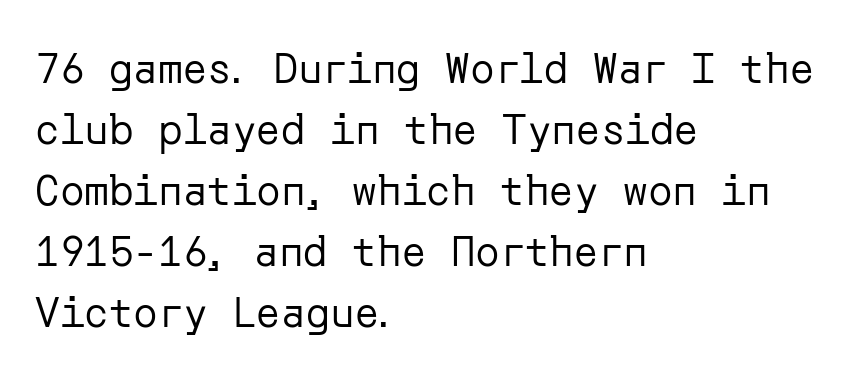
{"serif": "no", "italic": "no", "bold": "no", "weight": "regular", "width": "normal", "stroke_contrast": "low", "x_height": "medium", "underline": "no", "align": "left", "line_spacing": "normal", "line_spacing_ratio": 1.49, "letter_spacing": "normal", "letter_spacing_em": 0.0, "glyph_px": 41}
